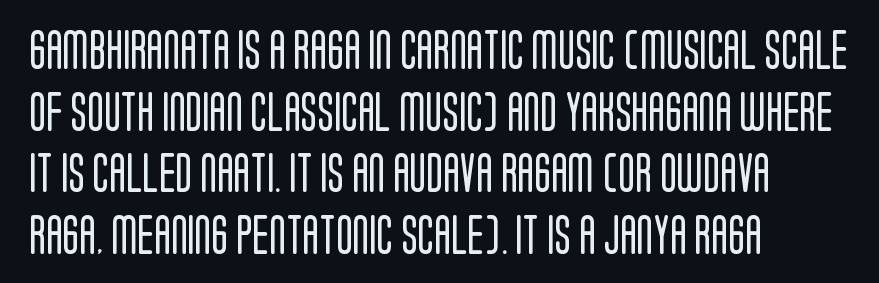
Q: Is the text bold? A: No.
Q: Is the text italic (slanted)? A: No, it is upright.
Q: Is the typeface a serif or a sans-serif typeface? A: Sans-serif.
Q: Is the text underlined? A: No.
Q: How is the paragraph aligned? A: Left-aligned.
Q: Is the spacing between letters normal or unusually wide? A: Normal.
Q: Is the spacing between lines tight, normal or loose? A: Normal.
Q: Width (condensed, normal, or wide)? A: Condensed.
Q: Stroke contrast? A: Low.
Q: x-height? A: Large.
Q: Monospaced? A: No.
